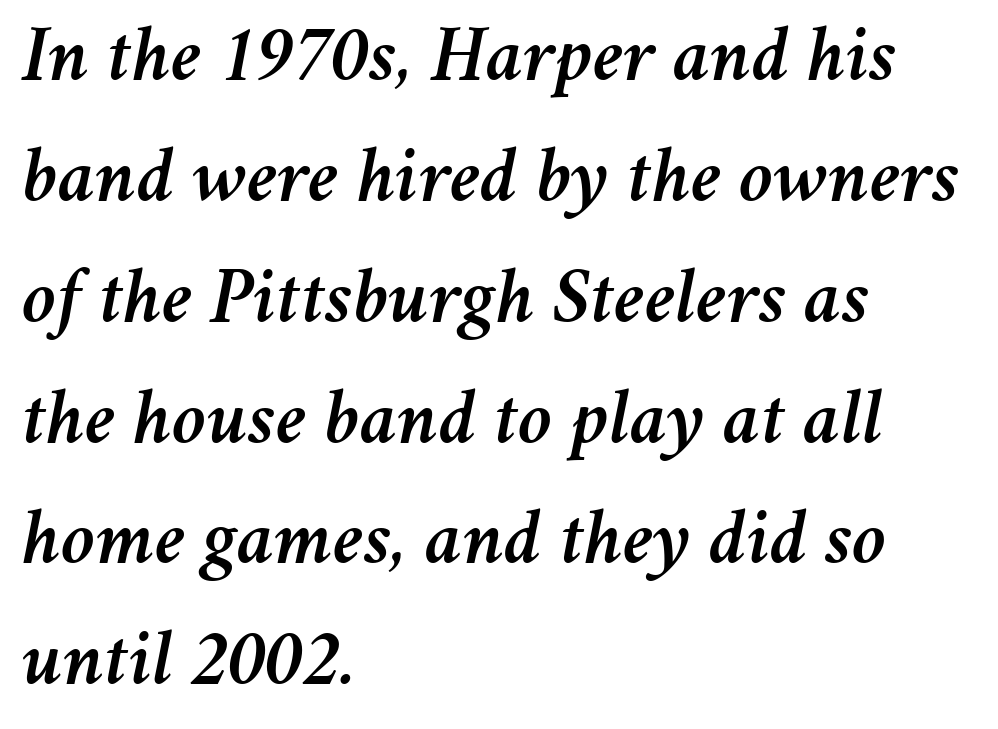
{"italic": "yes", "lean": "right", "slant_degrees": 11, "width": "normal", "stroke_contrast": "medium", "x_height": "medium", "monospaced": "no", "underline": "no", "align": "left", "line_spacing": "normal", "line_spacing_ratio": 1.53, "letter_spacing": "normal", "letter_spacing_em": 0.0, "glyph_px": 79}
